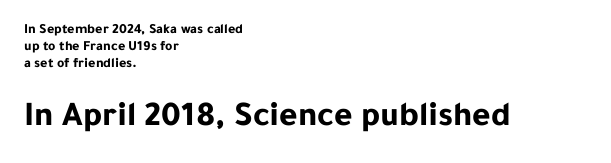
The image shows 35 px bold sans-serif type, upright; set left-aligned, line spacing 1.2x, normal letter spacing, not underlined; the second (bottom) block is 2.5x larger; low stroke contrast and a medium x-height.
